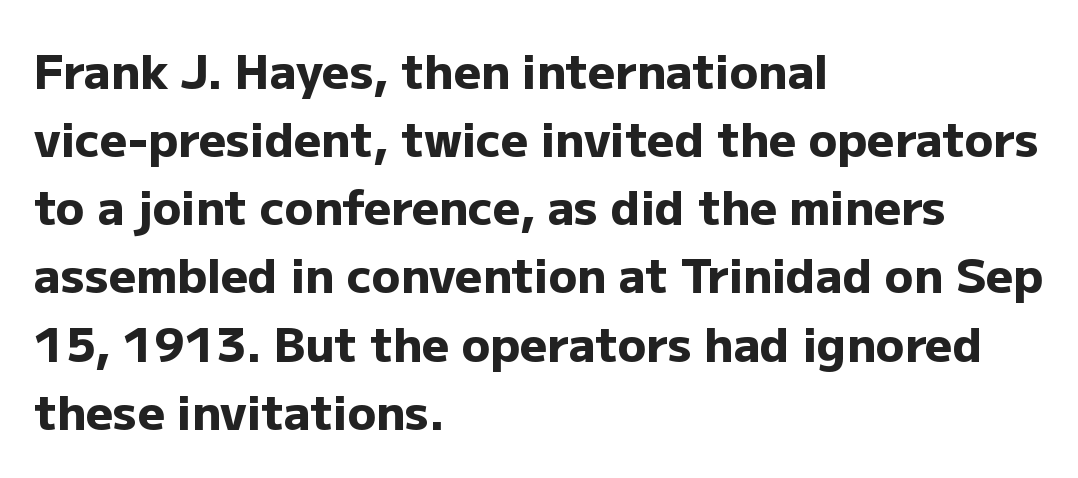
Q: Is the text bold? A: Yes.
Q: Is the text italic (slanted)? A: No, it is upright.
Q: Is the typeface a serif or a sans-serif typeface? A: Sans-serif.
Q: Is the text underlined? A: No.
Q: How is the paragraph aligned? A: Left-aligned.
Q: Is the spacing between letters normal or unusually wide? A: Normal.
Q: Is the spacing between lines tight, normal or loose? A: Normal.
Q: Width (condensed, normal, or wide)? A: Normal.
Q: Stroke contrast? A: Low.
Q: x-height? A: Medium.
Q: Monospaced? A: No.
